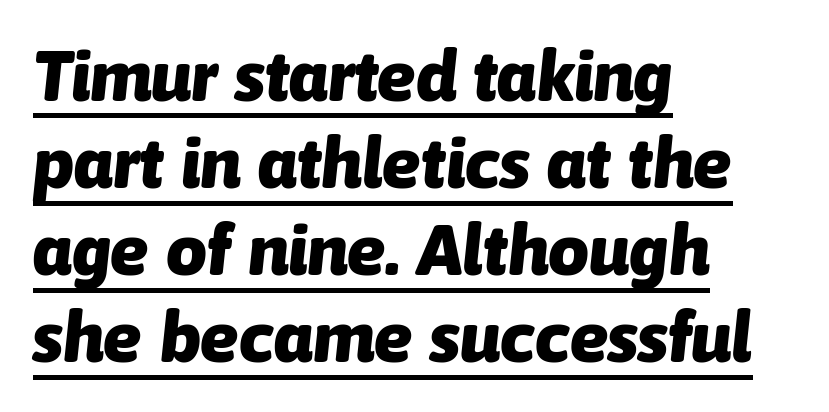
The image shows 72 px heavy type, italic (leaning right); set left-aligned, line spacing 1.21x, normal letter spacing, underlined; low stroke contrast and a medium x-height.
